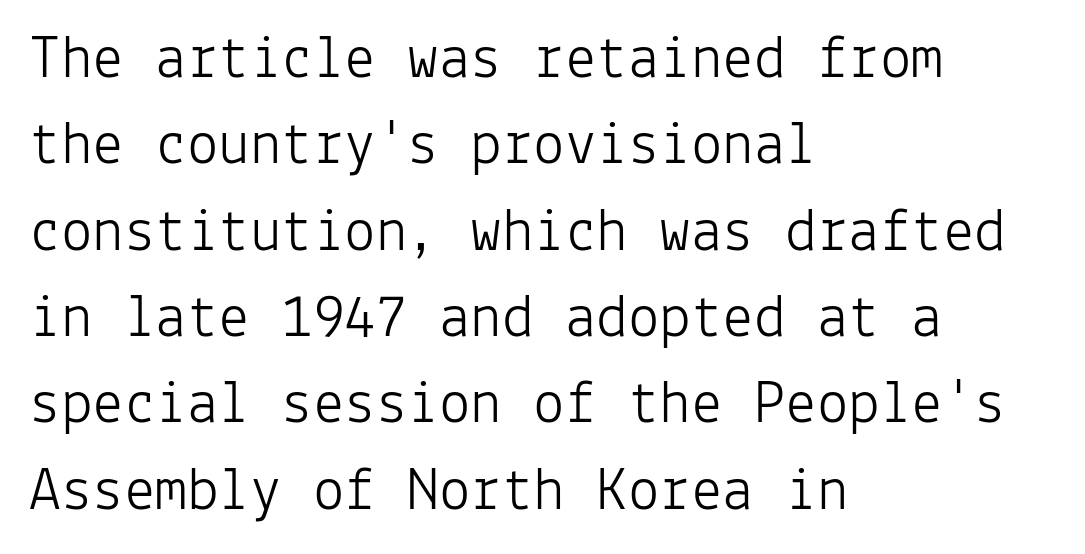
To sum up the face: it is a sans, with no serifs. These lines are set flush left with a ragged right edge. Unbolded letterforms with no extra heft. Caption: standard tracking, unaltered. Horizontal bands of white between lines are of average thickness.
